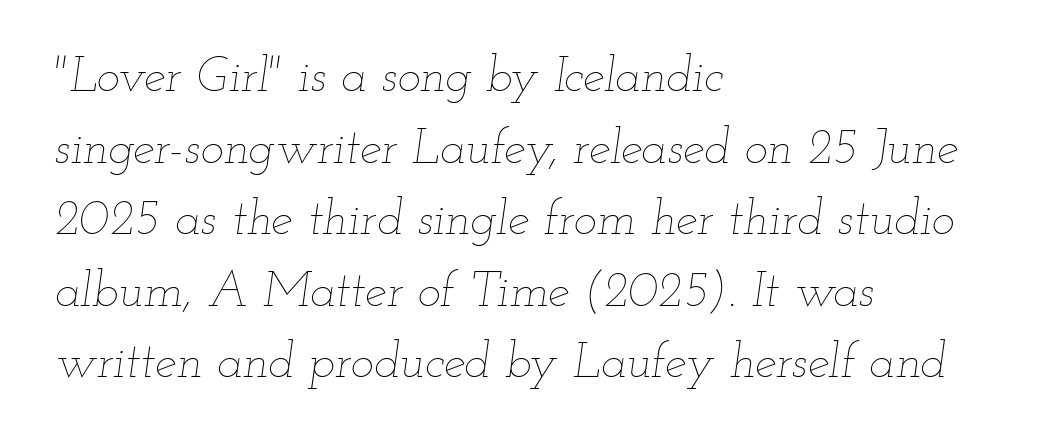
The image shows 49 px thin, wide type, italic (leaning right); set left-aligned, normal line spacing (1.46x), normal letter spacing, not underlined; low stroke contrast and a small x-height.
